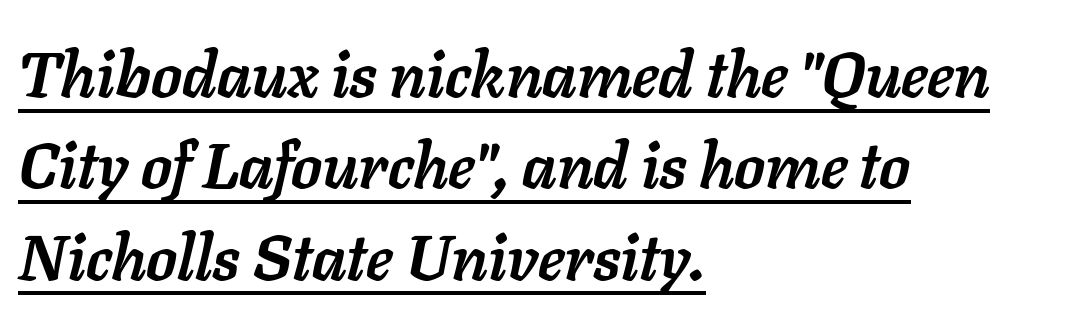
Q: Is the text bold? A: Yes.
Q: Is the text italic (slanted)? A: Yes, it leans right by about 11 degrees.
Q: Is the text underlined? A: Yes.
Q: How is the paragraph aligned? A: Left-aligned.
Q: Is the spacing between letters normal or unusually wide? A: Normal.
Q: Is the spacing between lines tight, normal or loose? A: Normal.
Q: Width (condensed, normal, or wide)? A: Normal.
Q: Stroke contrast? A: Low.
Q: x-height? A: Medium.
Q: Monospaced? A: No.
